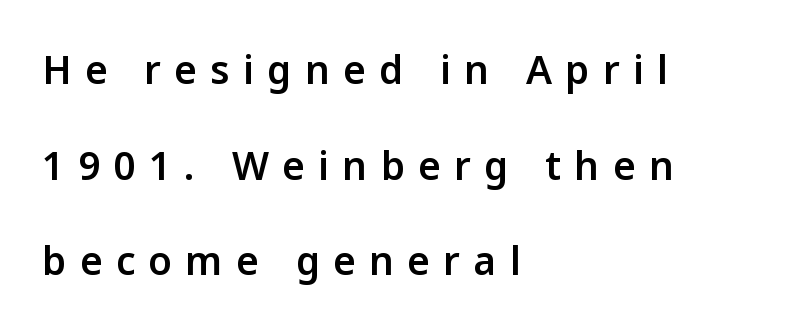
All the whitespace from short lines collects on the right. Interline gaps are noticeably wide in this sample. The passage shown is typeset with a sans-serif family. A somewhat darkened texture: the type is semibold rather than bold.
